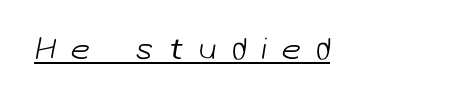
The letterforms sit at book weight or below. In designer terms, the underline attribute is active on this setting. You could not count columns in this text — the font is proportionally spaced. Nothing sits at the stroke ends, so this counts as sans-serif. The line texture is sparse and dotted thanks to wide tracking.
